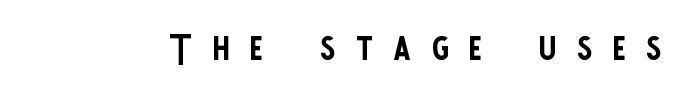
{"serif": "no", "italic": "no", "bold": "no", "weight": "regular", "width": "condensed", "stroke_contrast": "low", "x_height": "large", "monospaced": "no", "underline": "no", "letter_spacing": "wide", "letter_spacing_em": 0.38, "glyph_px": 54}
